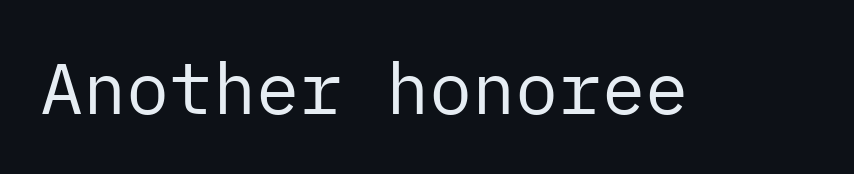
The strokes carry an ordinary text weight at most. Anything drawn beneath the words? Only blank space. The letterforms sit shoulder to shoulder at normal distance. Rendered with straight, roman letterforms. Type style note: lacks serifs.
